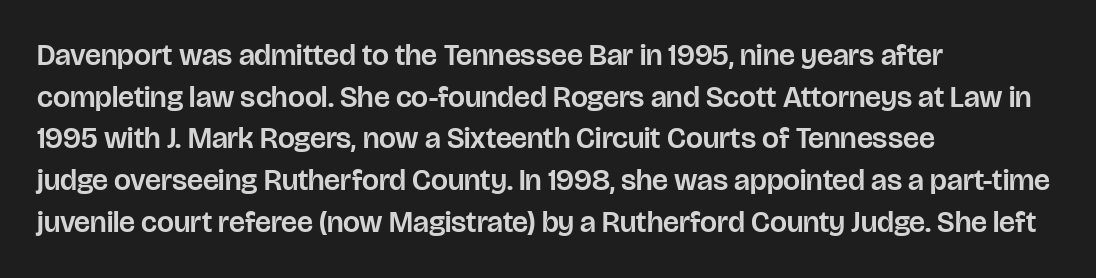
{"serif": "no", "italic": "no", "width": "normal", "stroke_contrast": "low", "x_height": "large", "monospaced": "no", "underline": "no", "align": "left", "line_spacing": "normal", "line_spacing_ratio": 1.39, "letter_spacing": "normal", "letter_spacing_em": 0.0, "glyph_px": 30}
